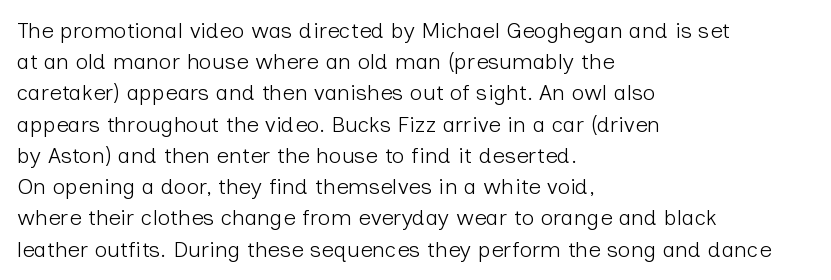
Every row of glyphs begins at an identical x-position on the left. The typesetting does not lean heavy: it is not bold. One glance says typical: line gaps are just what's usual. Underlining? Definitely not there.
